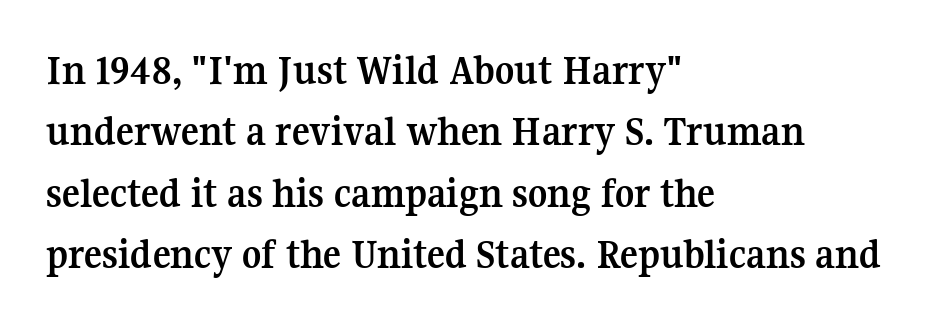
{"serif": "yes", "italic": "no", "bold": "yes", "weight": "semibold", "width": "normal", "stroke_contrast": "medium", "x_height": "medium", "monospaced": "no", "underline": "no", "align": "left", "line_spacing": "normal", "line_spacing_ratio": 1.46, "letter_spacing": "normal", "letter_spacing_em": 0.0, "glyph_px": 42}
